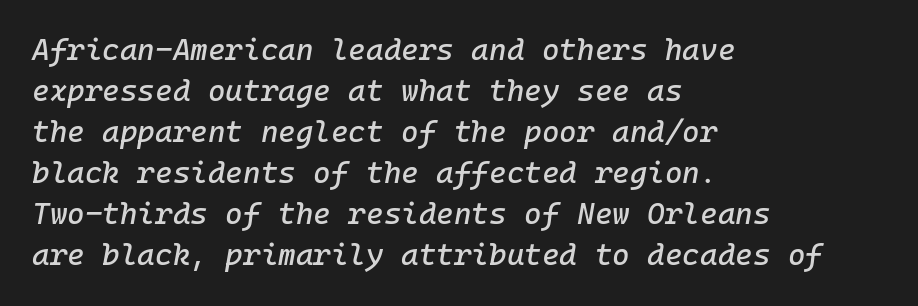
The image shows 30 px text type, italic (leaning right); set left-aligned, normal line spacing (1.37x), normal letter spacing, not underlined; low stroke contrast and a medium x-height.
